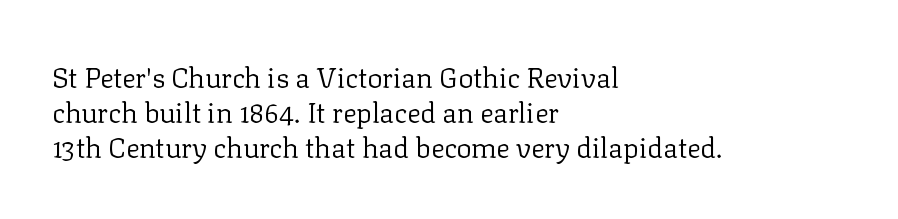
Looks like regular typesetting: each glyph gets only the width it needs. The gaps between neighbouring characters are ordinary and unremarkable. The rows are spaced the way most documents space them. Font category for this specimen: serif.
